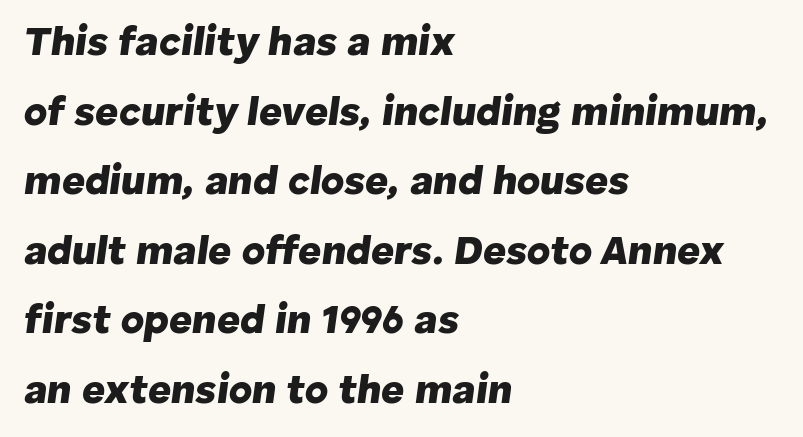
Each word holds together tightly as a unit, with standard inter-letter gaps. The lettering tilts uniformly, giving the passage an italic look. The glyphs have the mass of a bold cut. The space beneath each line is pristine and unruled.
